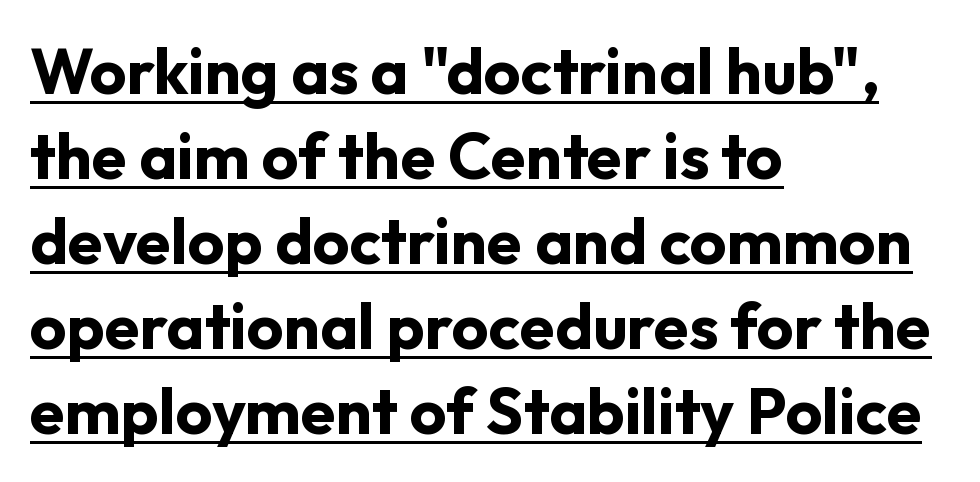
Q: Is the text bold? A: Yes.
Q: Is the text italic (slanted)? A: No, it is upright.
Q: Is the typeface a serif or a sans-serif typeface? A: Sans-serif.
Q: Is the text underlined? A: Yes.
Q: How is the paragraph aligned? A: Left-aligned.
Q: Is the spacing between letters normal or unusually wide? A: Normal.
Q: Is the spacing between lines tight, normal or loose? A: Normal.
Q: Width (condensed, normal, or wide)? A: Normal.
Q: Stroke contrast? A: Low.
Q: x-height? A: Medium.
Q: Monospaced? A: No.
